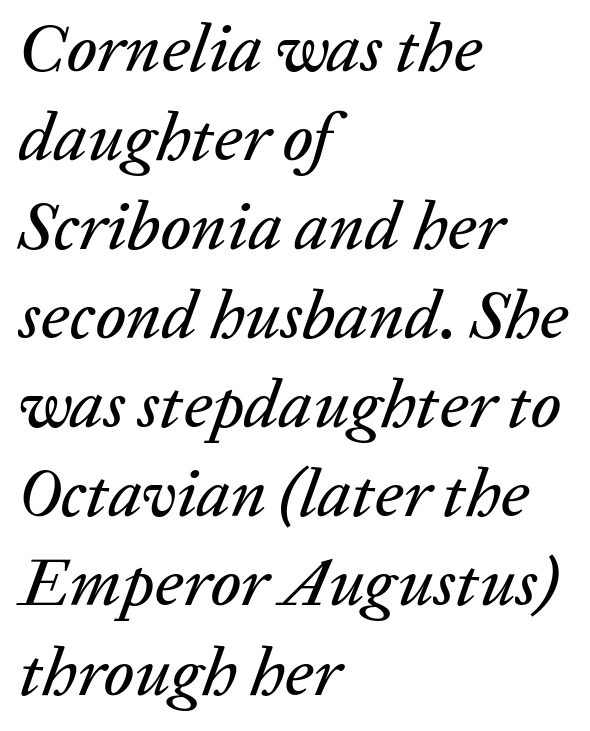
Varying glyph widths throughout — classic text-font behaviour. The rendering keeps characters at their native spacing. Yep, that's italic — everything's leaning. What's the leading like? Ordinary, nothing unusual. Quick note: underline off. Which margin do the lines hug? The left one — the right edge is uneven.
